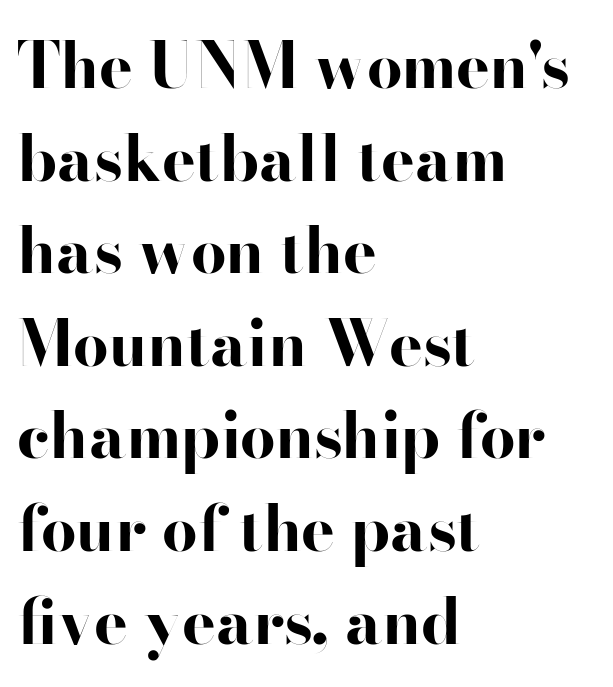
Normally led — the rows are evenly, conventionally spaced. Short and long lines alike share a common starting point at left. Each row of text sits above clean, open space. This sample has the flowing, uneven cadence of proportional lettering. Between one letter and the next there's only the usual sliver of space.
